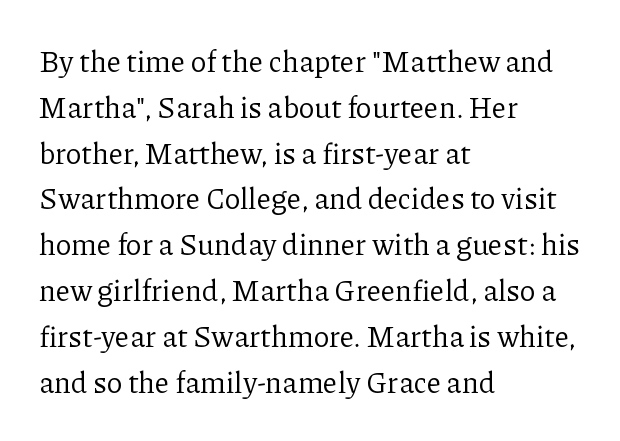
The image shows 29 px regular-weight serif type, upright; set left-aligned, normal line spacing (1.58x), normal letter spacing, not underlined; low stroke contrast and a medium x-height.
